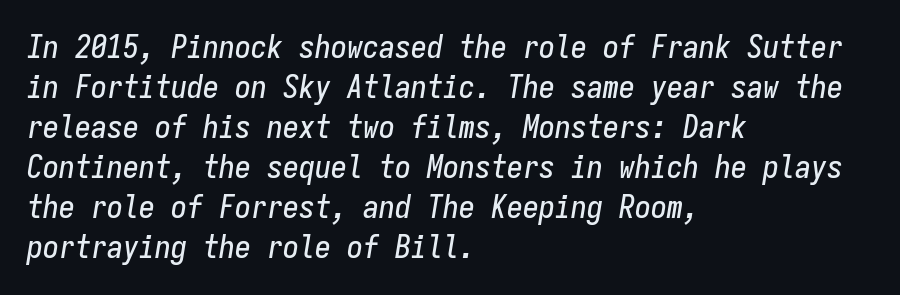
{"italic": "yes", "lean": "right", "slant_degrees": 9, "width": "condensed", "stroke_contrast": "low", "x_height": "medium", "monospaced": "yes", "underline": "no", "align": "left", "line_spacing": "normal", "line_spacing_ratio": 1.25, "letter_spacing": "normal", "letter_spacing_em": 0.0, "glyph_px": 32}
